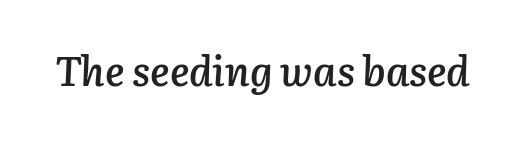
The image shows 41 px semibold type, italic (leaning right); set normal letter spacing, not underlined; low stroke contrast and a medium x-height.
